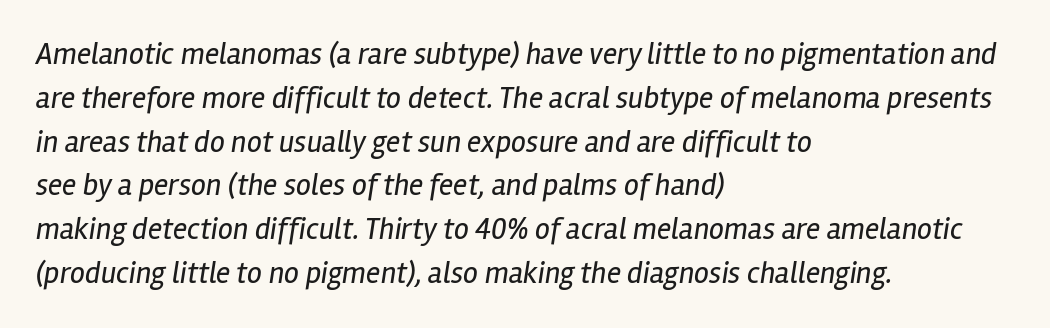
{"italic": "yes", "lean": "right", "slant_degrees": 12, "bold": "no", "weight": "regular", "width": "condensed", "stroke_contrast": "low", "x_height": "medium", "monospaced": "no", "underline": "no", "align": "left", "line_spacing": "normal", "line_spacing_ratio": 1.46, "letter_spacing": "normal", "letter_spacing_em": 0.0, "glyph_px": 30}
